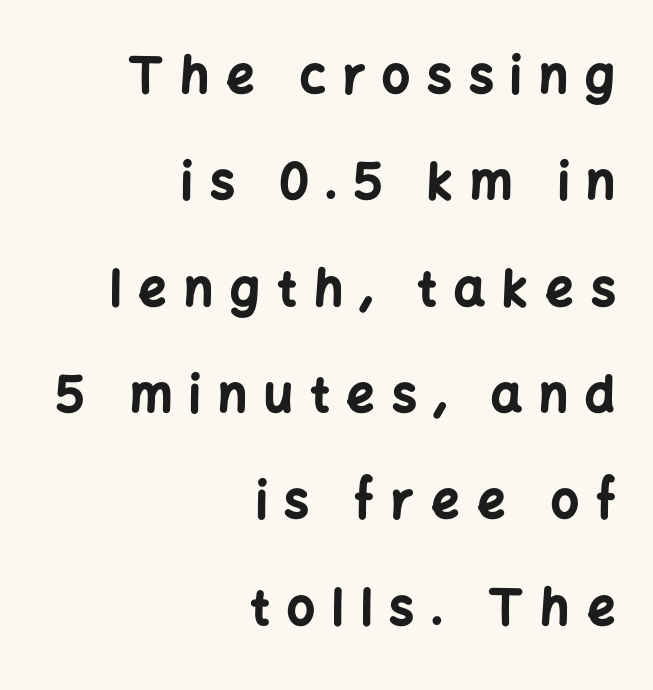
Q: Is the text bold? A: Yes.
Q: Is the text italic (slanted)? A: No, it is upright.
Q: Is the typeface a serif or a sans-serif typeface? A: Sans-serif.
Q: Is the text underlined? A: No.
Q: How is the paragraph aligned? A: Right-aligned.
Q: Is the spacing between letters normal or unusually wide? A: Unusually wide.
Q: Is the spacing between lines tight, normal or loose? A: Loose.
Q: Width (condensed, normal, or wide)? A: Normal.
Q: Stroke contrast? A: Low.
Q: x-height? A: Medium.
Q: Monospaced? A: No.
